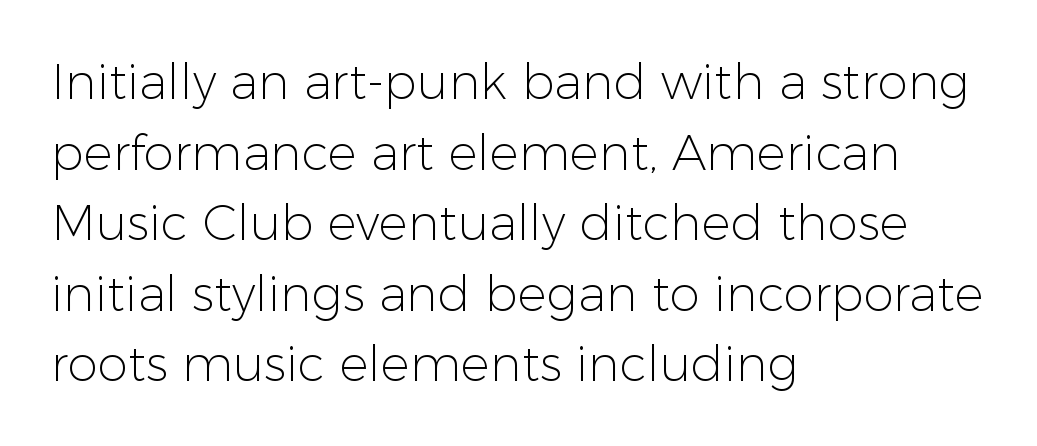
Q: Is the text bold? A: No.
Q: Is the text italic (slanted)? A: No, it is upright.
Q: Is the typeface a serif or a sans-serif typeface? A: Sans-serif.
Q: Is the text underlined? A: No.
Q: How is the paragraph aligned? A: Left-aligned.
Q: Is the spacing between letters normal or unusually wide? A: Normal.
Q: Is the spacing between lines tight, normal or loose? A: Normal.
Q: Width (condensed, normal, or wide)? A: Normal.
Q: Stroke contrast? A: Low.
Q: x-height? A: Medium.
Q: Monospaced? A: No.
